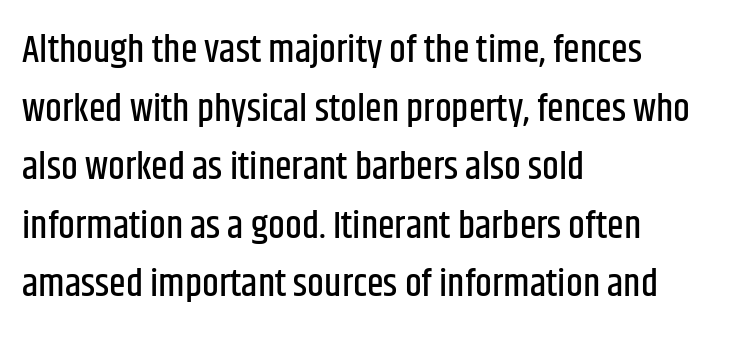
The image shows 38 px condensed sans-serif type, upright; set left-aligned, normal line spacing (1.54x), normal letter spacing, not underlined; low stroke contrast and a large x-height.
